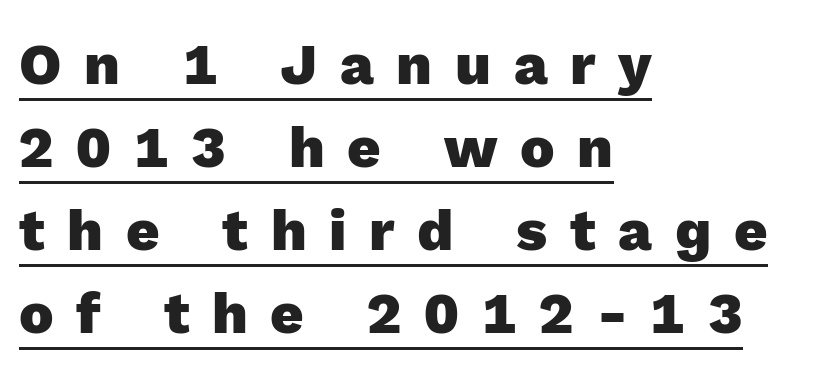
{"serif": "no", "italic": "no", "bold": "yes", "weight": "heavy", "width": "normal", "x_height": "medium", "monospaced": "no", "underline": "yes", "align": "left", "line_spacing": "normal", "line_spacing_ratio": 1.43, "letter_spacing": "wide", "letter_spacing_em": 0.39, "glyph_px": 58}
